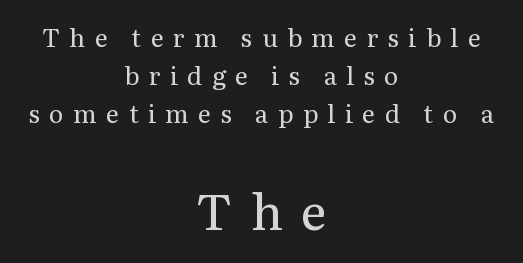
Q: Is the text bold? A: No.
Q: Is the text italic (slanted)? A: No, it is upright.
Q: Is the typeface a serif or a sans-serif typeface? A: Serif.
Q: Is the text underlined? A: No.
Q: How is the paragraph aligned? A: Centered.
Q: Is the spacing between letters normal or unusually wide? A: Unusually wide.
Q: Is the spacing between lines tight, normal or loose? A: Normal.
Q: Which block of text is set in a larger size, the first (top) or the second (bottom)? A: The second (bottom) one.
Q: Width (condensed, normal, or wide)? A: Normal.
Q: Stroke contrast? A: Medium.
Q: x-height? A: Medium.
Q: Monospaced? A: No.
